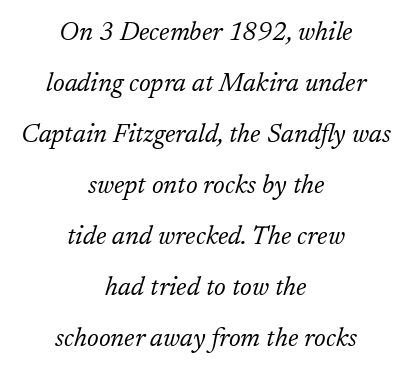
This block would shrink considerably if given ordinary leading; it's expanded now. Anything drawn beneath the words? Only blank space. The rendering positions every line midway between the sides. Is the type slanted? Yes — the strokes lean at a clear angle. Caption: standard tracking, unaltered. No heavy texture on the line: the type isn't bold.
